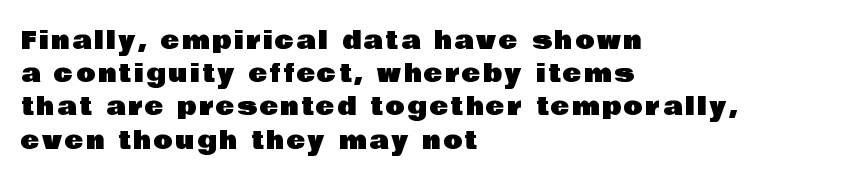
Q: Is the text italic (slanted)? A: No, it is upright.
Q: Is the text underlined? A: No.
Q: How is the paragraph aligned? A: Left-aligned.
Q: Is the spacing between lines tight, normal or loose? A: Normal.
